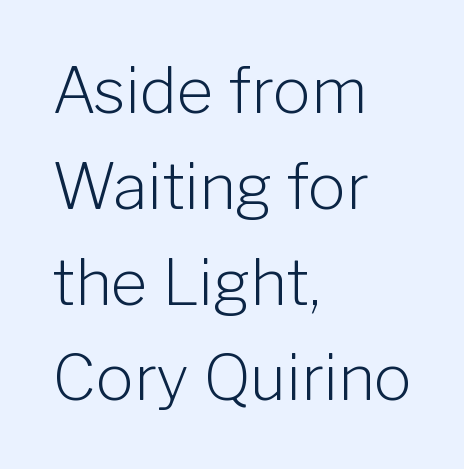
{"serif": "no", "italic": "no", "bold": "no", "weight": "light", "width": "normal", "stroke_contrast": "low", "x_height": "medium", "monospaced": "no", "underline": "no", "align": "left", "line_spacing": "normal", "line_spacing_ratio": 1.52, "letter_spacing": "normal", "letter_spacing_em": 0.0, "glyph_px": 63}
